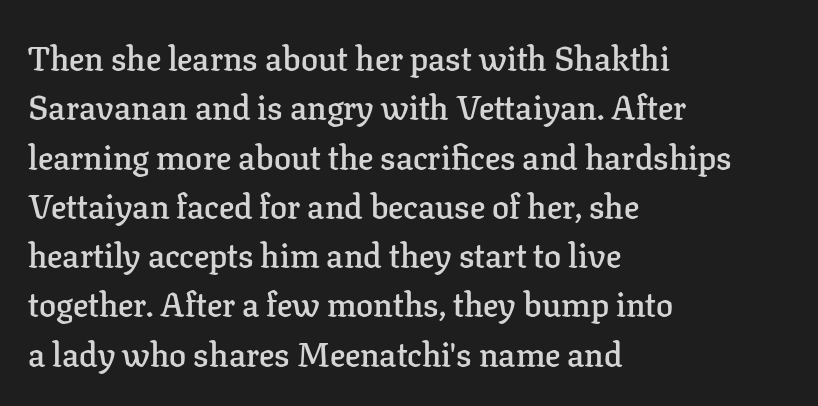
The type sits square on the baseline with zero lean. Honestly, the letter spacing is just normal — you wouldn't notice it. Character widths vary here, with narrow letters taking less room than wide ones. The glyphs have the mass of a demibold cut, below bold. Each line starts at the same left margin while the right side varies.
